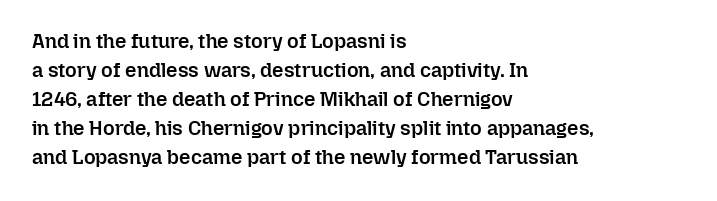
The typography opts for an upright posture over an oblique one. Descenders hang freely into open space. These lines sit exactly where default settings would place them. Stroke thickness is moderately raised; the sample reads as semibold. What stands out about the letter spacing? Nothing — it is the standard amount.
